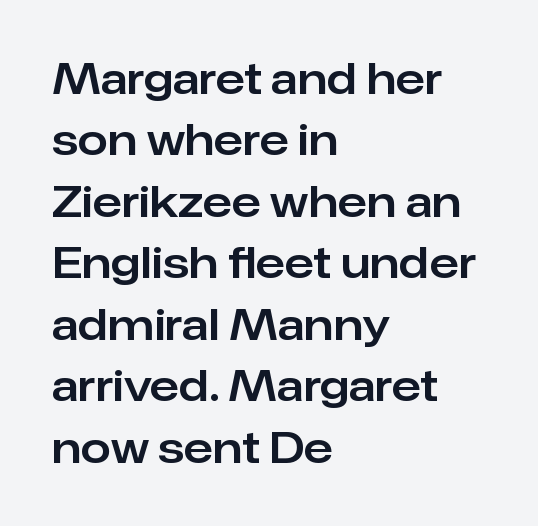
Spacing between characters is what you'd get straight out of the box. Looks like regular typesetting: each glyph gets only the width it needs. Notice how descenders clear the ascenders below comfortably — that's standard leading. Is the block centered? No — it sits flush against the left margin.
